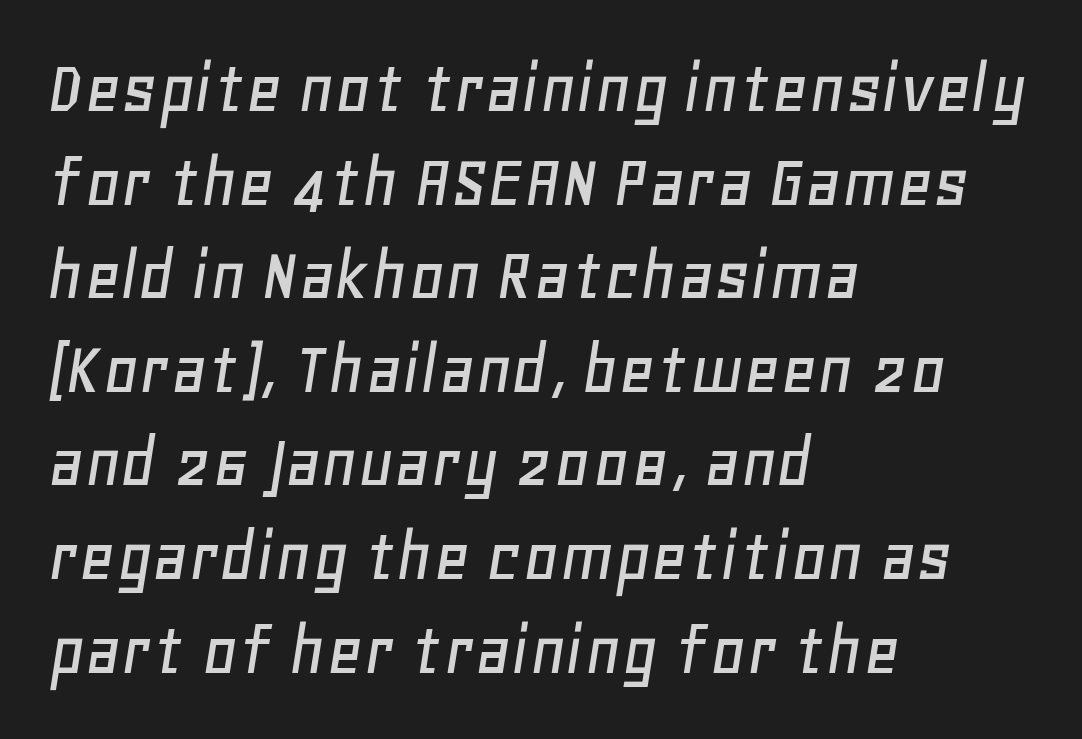
Q: Is the text italic (slanted)? A: Yes, it leans right by about 11 degrees.
Q: Is the text underlined? A: No.
Q: How is the paragraph aligned? A: Left-aligned.
Q: Is the spacing between letters normal or unusually wide? A: Normal.
Q: Width (condensed, normal, or wide)? A: Normal.
Q: Stroke contrast? A: Low.
Q: x-height? A: Large.
Q: Monospaced? A: No.
